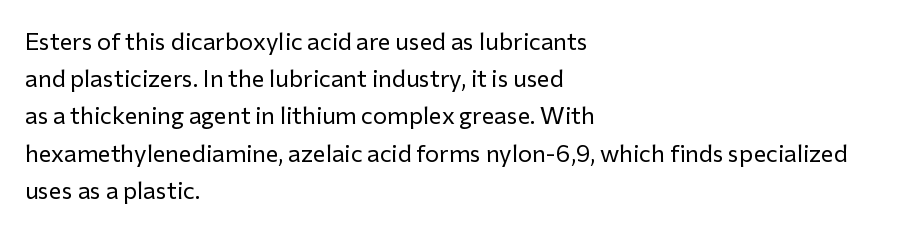
The image shows 24 px text type, upright; set left-aligned, normal line spacing (1.55x), normal letter spacing, not underlined.
